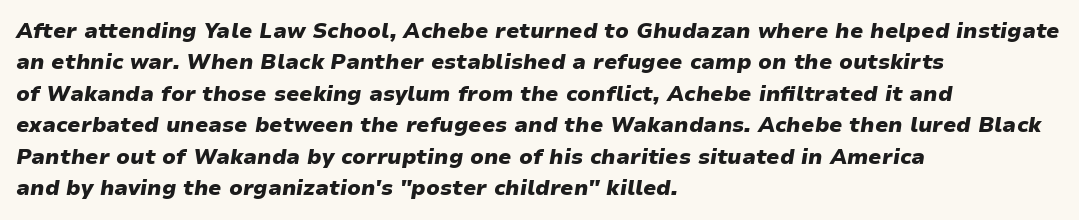
The strokes are fattened all the way to bold. The paragraph has a hard left edge and a soft right edge. Quick note: underline off. The rows are spaced the way most documents space them.
